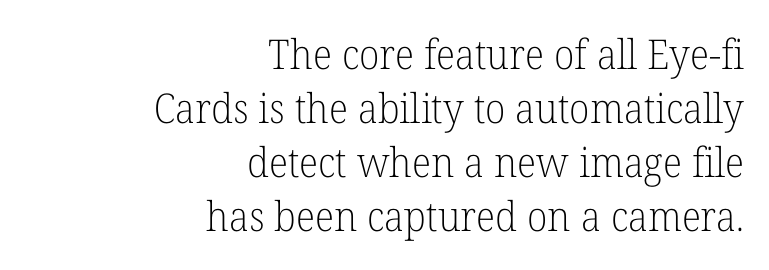
Q: Is the text bold? A: No.
Q: Is the text italic (slanted)? A: No, it is upright.
Q: Is the typeface a serif or a sans-serif typeface? A: Serif.
Q: Is the text underlined? A: No.
Q: How is the paragraph aligned? A: Right-aligned.
Q: Is the spacing between letters normal or unusually wide? A: Normal.
Q: Is the spacing between lines tight, normal or loose? A: Normal.
Q: Width (condensed, normal, or wide)? A: Normal.
Q: Stroke contrast? A: Low.
Q: x-height? A: Medium.
Q: Monospaced? A: No.
